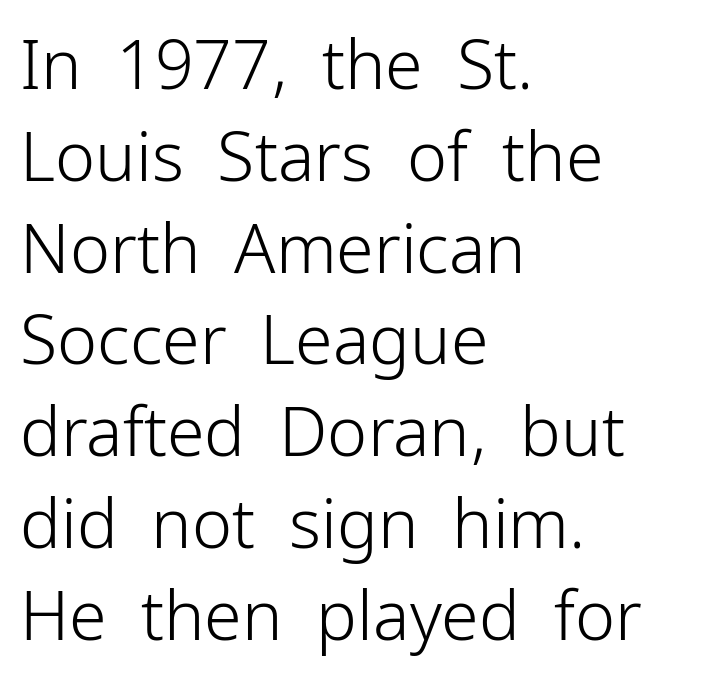
The image shows 68 px light sans-serif type, upright; set left-aligned, normal line spacing (1.35x), normal letter spacing, not underlined; low stroke contrast and a medium x-height.
